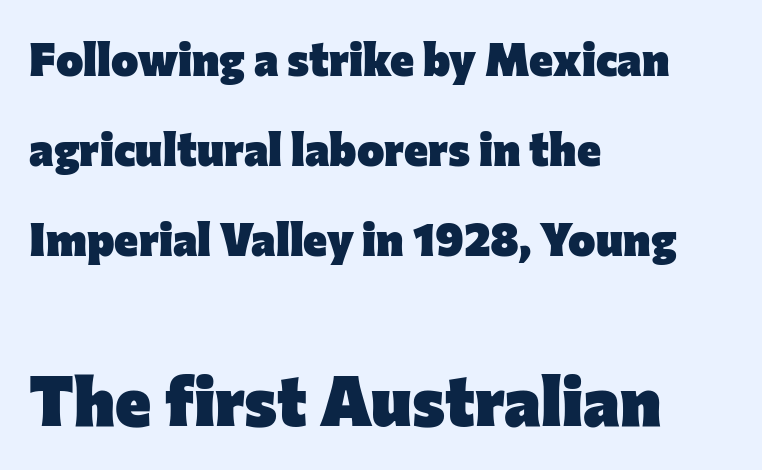
Q: Is the text bold? A: Yes.
Q: Is the text italic (slanted)? A: No, it is upright.
Q: Is the typeface a serif or a sans-serif typeface? A: Sans-serif.
Q: Is the text underlined? A: No.
Q: How is the paragraph aligned? A: Left-aligned.
Q: Is the spacing between letters normal or unusually wide? A: Normal.
Q: Is the spacing between lines tight, normal or loose? A: Loose.
Q: Which block of text is set in a larger size, the first (top) or the second (bottom)? A: The second (bottom) one.
Q: Width (condensed, normal, or wide)? A: Normal.
Q: Stroke contrast? A: Low.
Q: x-height? A: Medium.
Q: Monospaced? A: No.
